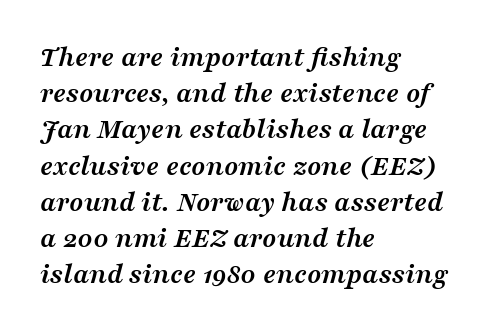
Q: Is the text bold? A: Yes.
Q: Is the text italic (slanted)? A: Yes, it leans right by about 16 degrees.
Q: Is the typeface a serif or a sans-serif typeface? A: Serif.
Q: Is the text underlined? A: No.
Q: How is the paragraph aligned? A: Left-aligned.
Q: Is the spacing between letters normal or unusually wide? A: Normal.
Q: Is the spacing between lines tight, normal or loose? A: Normal.
Q: Width (condensed, normal, or wide)? A: Wide.
Q: Stroke contrast? A: Medium.
Q: x-height? A: Medium.
Q: Monospaced? A: No.
